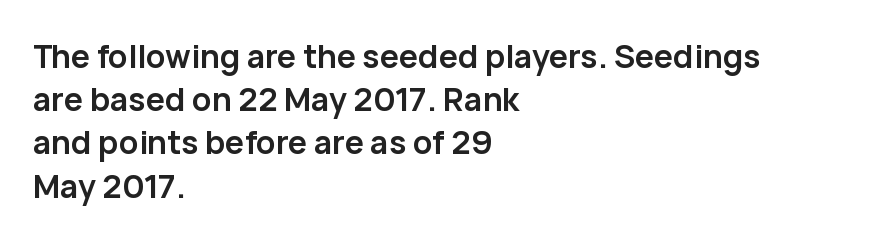
The image shows 32 px semibold sans-serif type, upright; set left-aligned, normal line spacing (1.35x), normal letter spacing, not underlined; low stroke contrast and a medium x-height.
